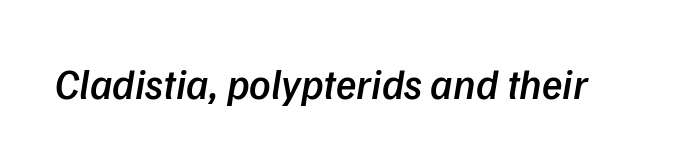
{"serif": "no", "bold": "semi", "weight": "semibold", "width": "normal", "stroke_contrast": "low", "x_height": "medium", "monospaced": "no", "underline": "no", "letter_spacing": "normal", "letter_spacing_em": 0.0, "glyph_px": 42}
